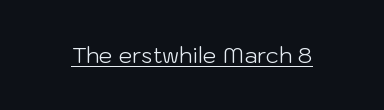
{"italic": "no", "bold": "no", "underline": "yes", "letter_spacing": "normal", "letter_spacing_em": 0.0, "glyph_px": 22}
